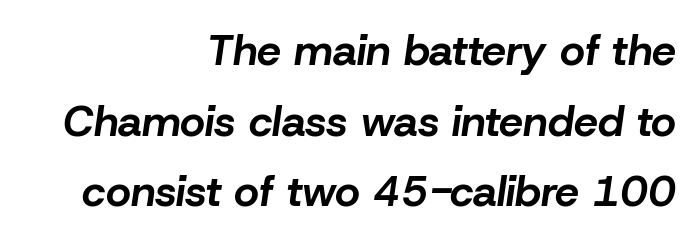
Q: Is the text bold? A: Yes.
Q: Is the text italic (slanted)? A: Yes, it leans right by about 8 degrees.
Q: Is the text underlined? A: No.
Q: How is the paragraph aligned? A: Right-aligned.
Q: Is the spacing between letters normal or unusually wide? A: Normal.
Q: Is the spacing between lines tight, normal or loose? A: Normal.
Q: Width (condensed, normal, or wide)? A: Normal.
Q: Stroke contrast? A: Low.
Q: x-height? A: Medium.
Q: Monospaced? A: No.
